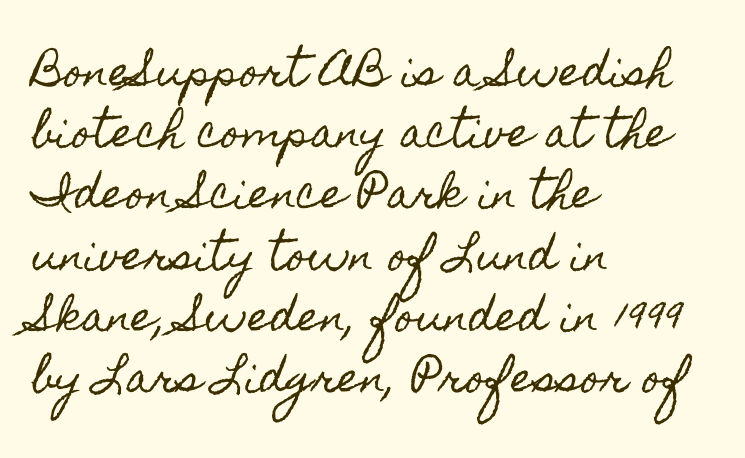
{"width": "condensed", "x_height": "small", "monospaced": "no", "underline": "no", "align": "left", "line_spacing": "normal", "line_spacing_ratio": 1.53, "letter_spacing": "normal", "letter_spacing_em": 0.0, "glyph_px": 40}
